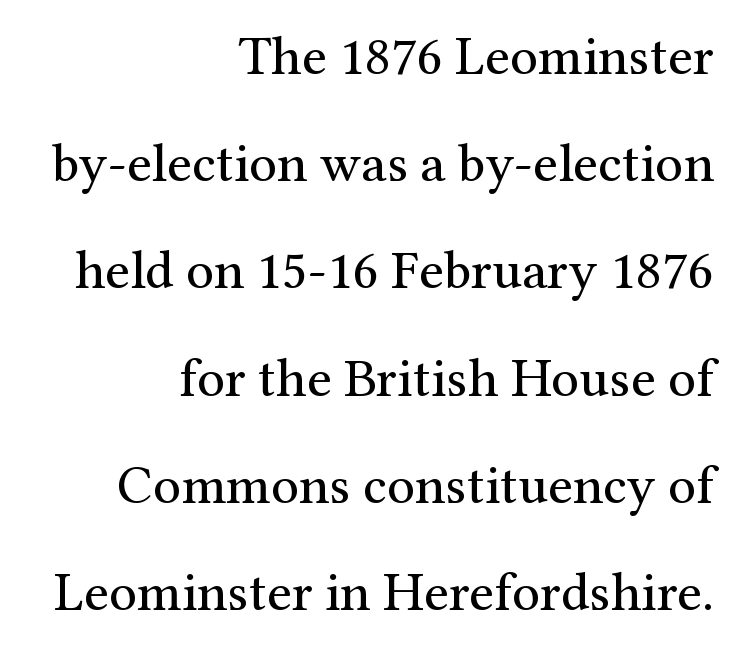
{"serif": "yes", "italic": "no", "bold": "no", "weight": "regular", "width": "normal", "stroke_contrast": "medium", "x_height": "medium", "monospaced": "no", "underline": "no", "align": "right", "line_spacing": "loose", "line_spacing_ratio": 1.95, "letter_spacing": "normal", "letter_spacing_em": 0.0, "glyph_px": 55}
